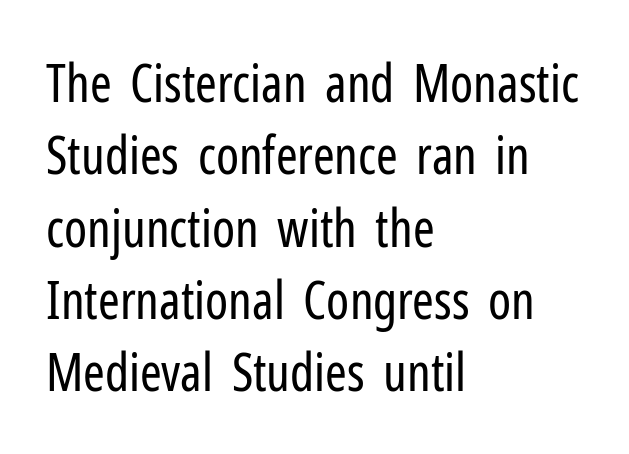
Q: Is the text bold? A: No.
Q: Is the text italic (slanted)? A: No, it is upright.
Q: Is the typeface a serif or a sans-serif typeface? A: Sans-serif.
Q: Is the text underlined? A: No.
Q: How is the paragraph aligned? A: Left-aligned.
Q: Is the spacing between letters normal or unusually wide? A: Normal.
Q: Is the spacing between lines tight, normal or loose? A: Normal.
Q: Width (condensed, normal, or wide)? A: Condensed.
Q: Stroke contrast? A: Low.
Q: x-height? A: Medium.
Q: Monospaced? A: No.
